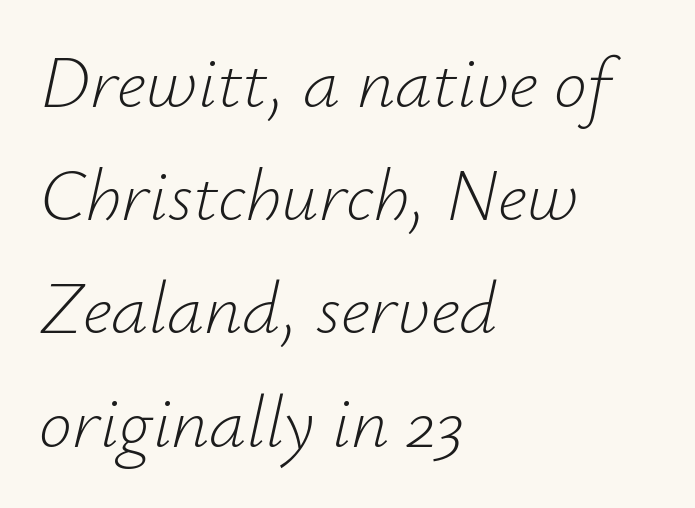
The image shows 74 px light type, italic (leaning right); set left-aligned, normal line spacing (1.53x), normal letter spacing, not underlined; low stroke contrast and a small x-height.
